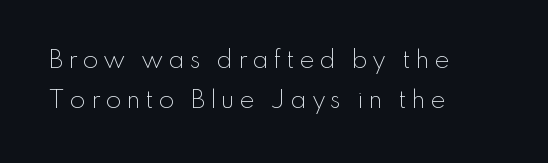
Q: Is the text bold? A: No.
Q: Is the text italic (slanted)? A: No, it is upright.
Q: Is the text underlined? A: No.
Q: How is the paragraph aligned? A: Left-aligned.
Q: Is the spacing between letters normal or unusually wide? A: Unusually wide.
